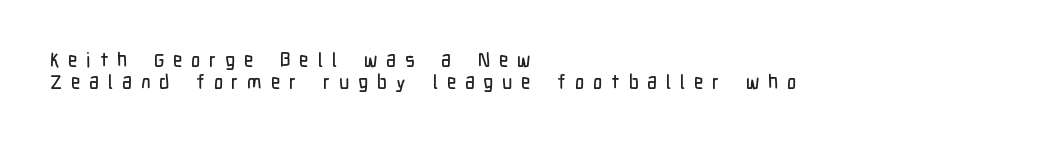
The lines are quadded left. Only glyphs here, with clear space below each row. The tracking jumps out immediately: characters are airy and widely separated. The line-height multiplier appears low, near solid setting. You can tell it's not italic because the verticals are truly vertical.
